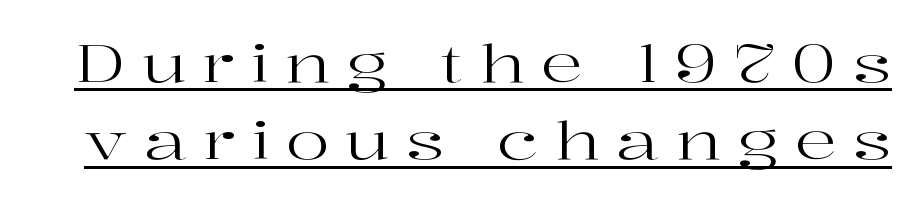
Q: Is the text bold? A: No.
Q: Is the text italic (slanted)? A: No, it is upright.
Q: Is the typeface a serif or a sans-serif typeface? A: Serif.
Q: Is the text underlined? A: Yes.
Q: Is the spacing between letters normal or unusually wide? A: Unusually wide.
Q: Is the spacing between lines tight, normal or loose? A: Normal.
Q: Width (condensed, normal, or wide)? A: Wide.
Q: Stroke contrast? A: High.
Q: x-height? A: Medium.
Q: Monospaced? A: No.
